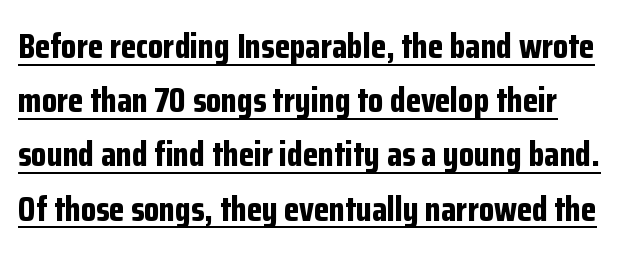
{"serif": "no", "italic": "no", "bold": "yes", "weight": "bold", "width": "condensed", "stroke_contrast": "low", "x_height": "medium", "monospaced": "no", "underline": "yes", "align": "left", "line_spacing": "normal", "line_spacing_ratio": 1.55, "letter_spacing": "normal", "letter_spacing_em": 0.0, "glyph_px": 35}
